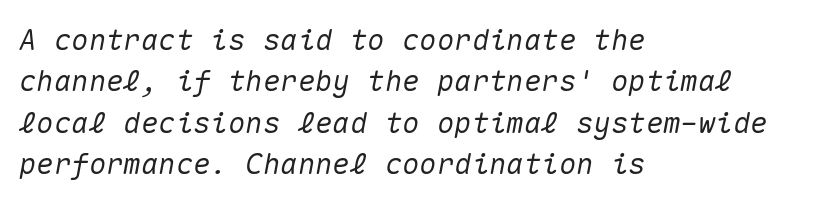
Q: Is the text italic (slanted)? A: Yes, it leans right by about 10 degrees.
Q: Is the text underlined? A: No.
Q: How is the paragraph aligned? A: Left-aligned.
Q: Is the spacing between letters normal or unusually wide? A: Normal.
Q: Is the spacing between lines tight, normal or loose? A: Normal.
Q: Width (condensed, normal, or wide)? A: Normal.
Q: Stroke contrast? A: Medium.
Q: x-height? A: Medium.
Q: Monospaced? A: Yes.
